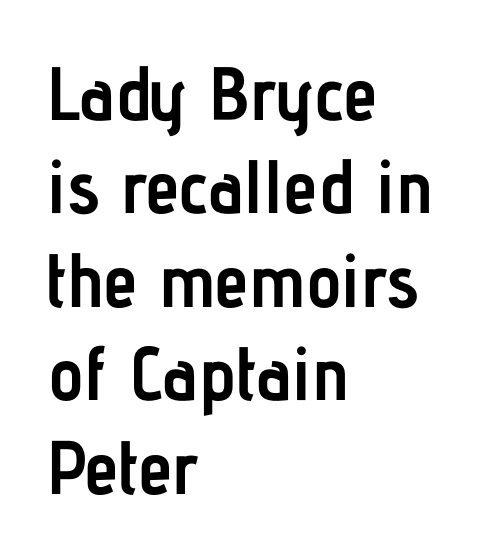
{"serif": "no", "italic": "no", "bold": "yes", "weight": "semibold", "width": "condensed", "stroke_contrast": "low", "x_height": "medium", "monospaced": "no", "underline": "no", "align": "left", "line_spacing_ratio": 1.23, "letter_spacing": "normal", "letter_spacing_em": 0.0, "glyph_px": 76}
